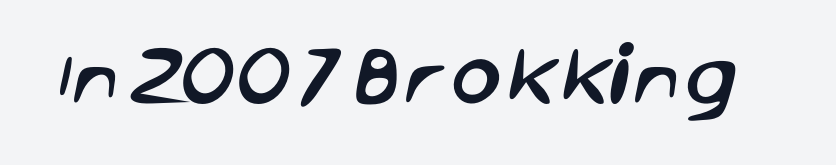
Q: Is the typeface a serif or a sans-serif typeface? A: Sans-serif.
Q: Is the text underlined? A: No.
Q: Is the spacing between letters normal or unusually wide? A: Normal.
Q: Width (condensed, normal, or wide)? A: Normal.
Q: Stroke contrast? A: Low.
Q: x-height? A: Large.
Q: Monospaced? A: No.
